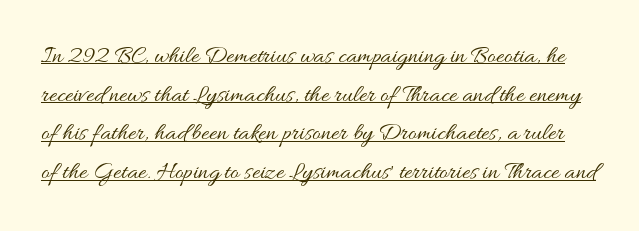
A continuous stroke trails under the words, as in a hyperlink. Stem width sits at or under what a default text font uses. In terms of letterspacing, this is plain default setting. The passage shown stacks its lines at a standard gap.
